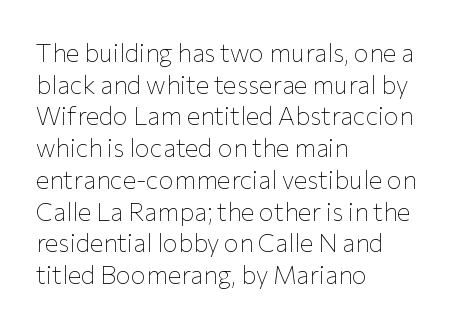
The characters are drawn with everyday or finer stroke widths. The string is rendered with underlining switched off. Leading matches the norm, producing a regular column. This sample uses plain, unmodified letter spacing.
